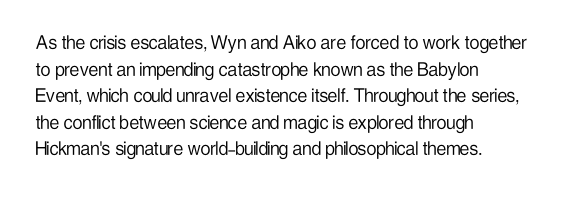
{"italic": "no", "bold": "no", "underline": "no", "align": "left", "line_spacing_ratio": 1.21, "letter_spacing": "normal", "letter_spacing_em": 0.0, "glyph_px": 22}
